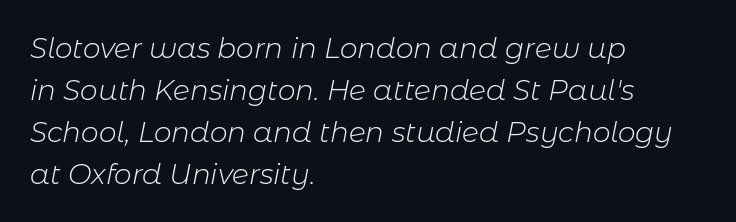
Q: Is the text bold? A: No.
Q: Is the text italic (slanted)? A: Yes, it leans right by about 11 degrees.
Q: Is the text underlined? A: No.
Q: How is the paragraph aligned? A: Left-aligned.
Q: Is the spacing between letters normal or unusually wide? A: Normal.
Q: Is the spacing between lines tight, normal or loose? A: Normal.
Q: Width (condensed, normal, or wide)? A: Normal.
Q: Stroke contrast? A: Low.
Q: x-height? A: Medium.
Q: Monospaced? A: No.
